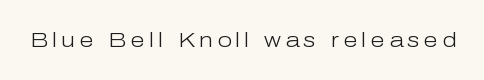
The image shows 21 px text type, upright; set not underlined.
